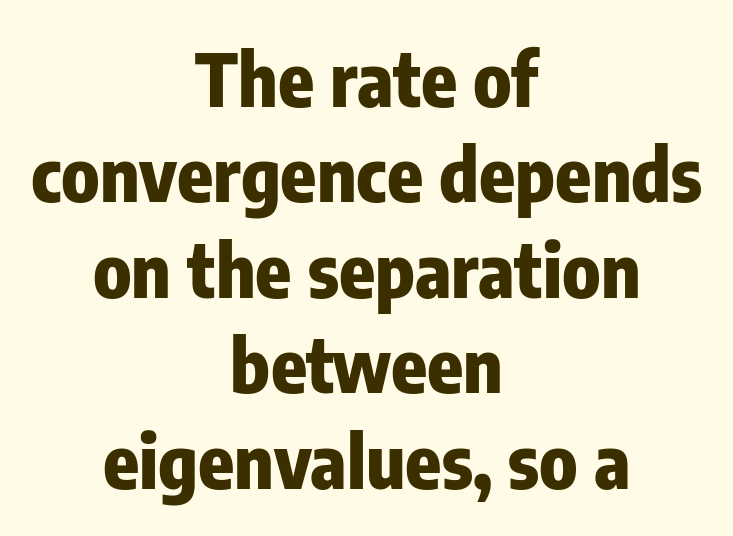
Words float on clear page, feet unadorned. Look at the stroke-to-counter ratio: heavy, a bold. In terms of posture, this sample is upright. The typeface chosen for these lines omits serifs.
